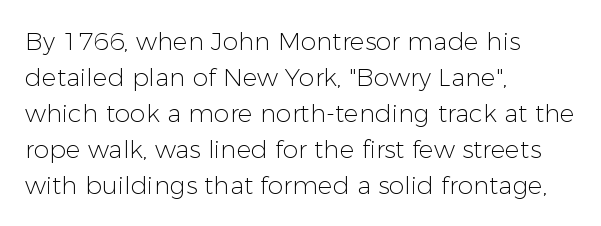
{"italic": "no", "bold": "no", "underline": "no", "align": "left", "line_spacing": "normal", "line_spacing_ratio": 1.44, "letter_spacing": "normal", "letter_spacing_em": 0.0, "glyph_px": 25}
